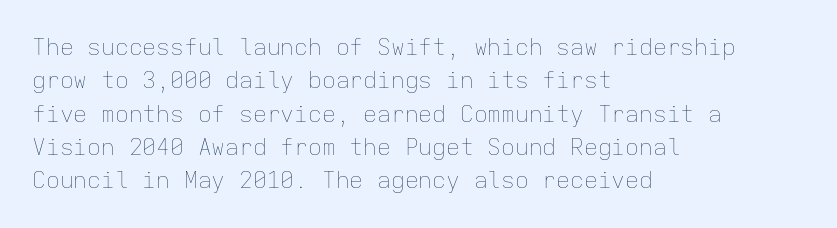
Q: Is the text bold? A: No.
Q: Is the text italic (slanted)? A: No, it is upright.
Q: Is the text underlined? A: No.
Q: How is the paragraph aligned? A: Left-aligned.
Q: Is the spacing between letters normal or unusually wide? A: Normal.
Q: Is the spacing between lines tight, normal or loose? A: Normal.
